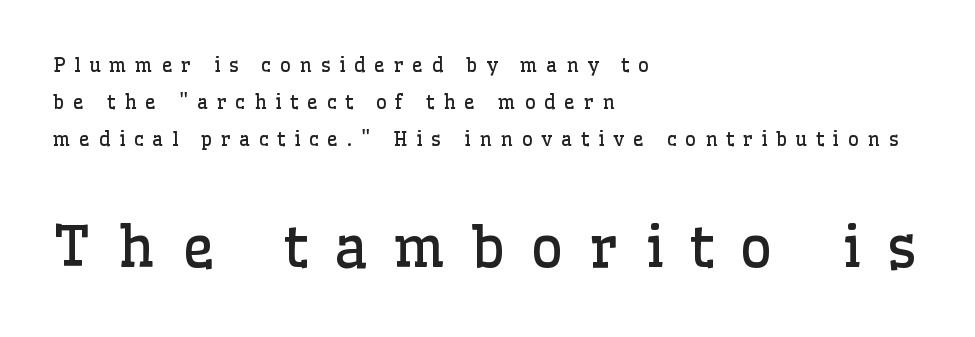
Q: Is the text bold? A: No.
Q: Is the text italic (slanted)? A: No, it is upright.
Q: Is the typeface a serif or a sans-serif typeface? A: Serif.
Q: Is the text underlined? A: No.
Q: How is the paragraph aligned? A: Left-aligned.
Q: Is the spacing between letters normal or unusually wide? A: Unusually wide.
Q: Is the spacing between lines tight, normal or loose? A: Loose.
Q: Which block of text is set in a larger size, the first (top) or the second (bottom)? A: The second (bottom) one.
Q: Width (condensed, normal, or wide)? A: Normal.
Q: Stroke contrast? A: Low.
Q: x-height? A: Medium.
Q: Monospaced? A: No.
